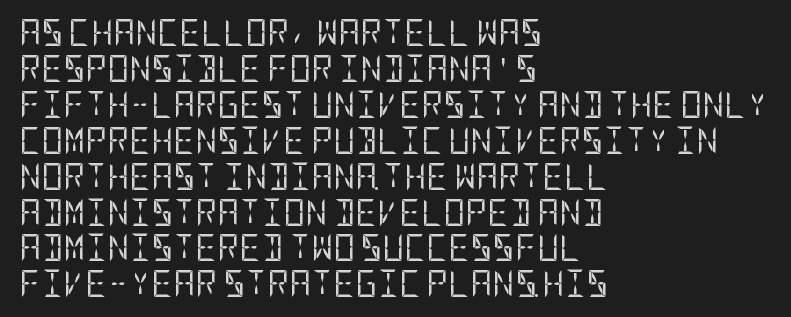
The image shows 27 px text type, upright; set left-aligned, normal line spacing (1.33x), normal letter spacing, not underlined.
